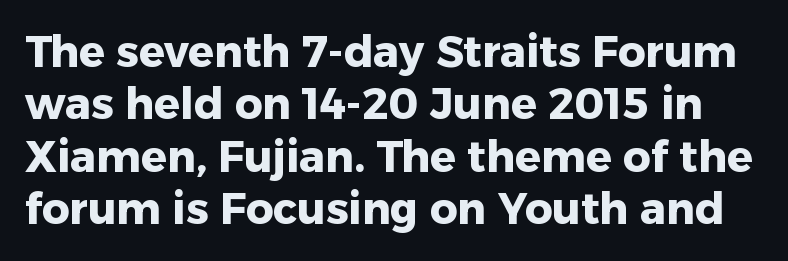
The image shows 43 px heavy sans-serif type, upright; set line spacing 1.22x, normal letter spacing, not underlined; low stroke contrast and a medium x-height.
